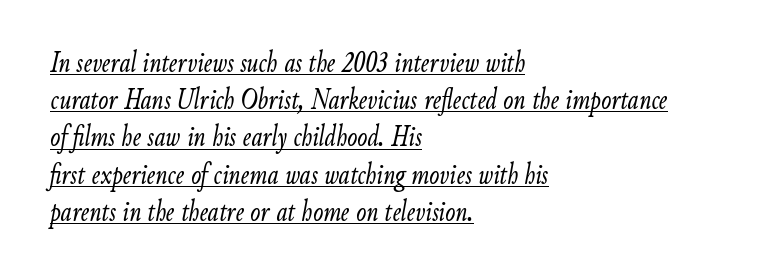
Q: Is the text bold? A: No.
Q: Is the text italic (slanted)? A: Yes, it leans right by about 9 degrees.
Q: Is the text underlined? A: Yes.
Q: How is the paragraph aligned? A: Left-aligned.
Q: Is the spacing between letters normal or unusually wide? A: Normal.
Q: Width (condensed, normal, or wide)? A: Condensed.
Q: Stroke contrast? A: Low.
Q: x-height? A: Small.
Q: Monospaced? A: No.
